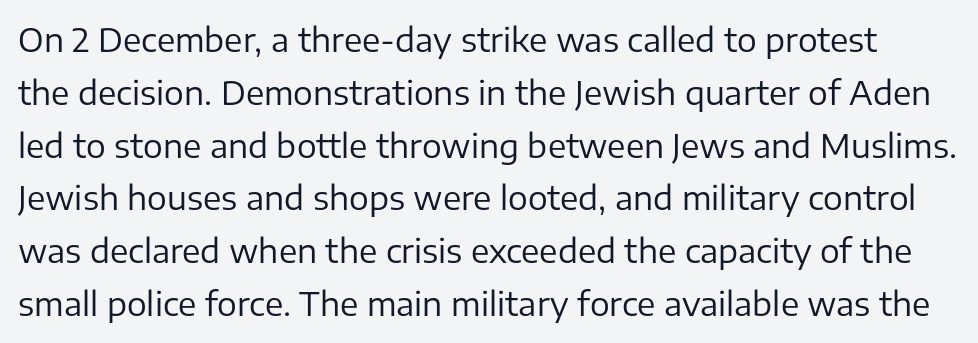
The designer left line spacing at the default. Does the type have serifs? No, each stem ends abruptly. Is the type heavy? It reads as light-to-regular instead. Character widths vary here, with narrow letters taking less room than wide ones. The type is set solid horizontally, with unmodified tracking. Tall strokes in this sample are plumb rather than angled.
